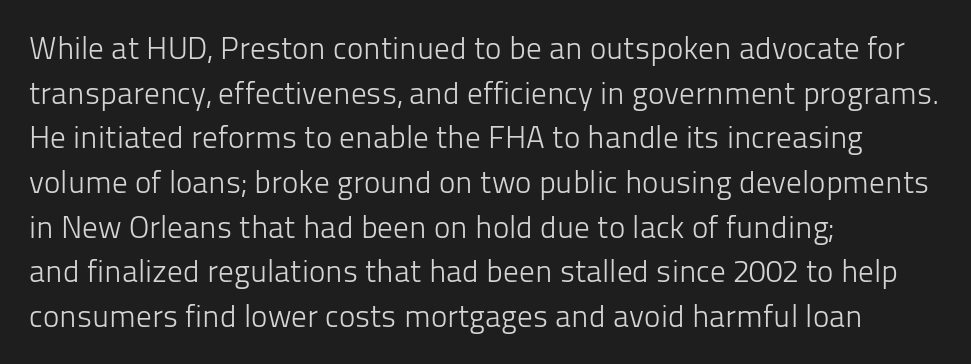
Q: Is the text bold? A: No.
Q: Is the text italic (slanted)? A: No, it is upright.
Q: Is the typeface a serif or a sans-serif typeface? A: Sans-serif.
Q: Is the text underlined? A: No.
Q: How is the paragraph aligned? A: Left-aligned.
Q: Is the spacing between letters normal or unusually wide? A: Normal.
Q: Is the spacing between lines tight, normal or loose? A: Normal.
Q: Width (condensed, normal, or wide)? A: Normal.
Q: Stroke contrast? A: Low.
Q: x-height? A: Medium.
Q: Monospaced? A: No.
